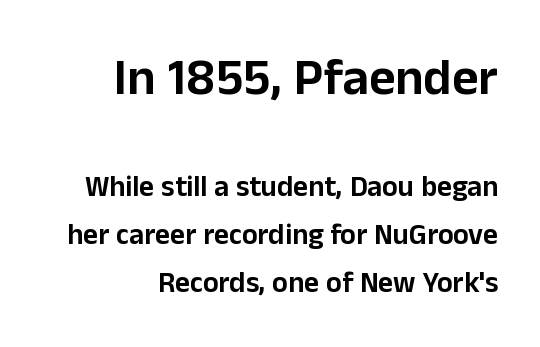
{"serif": "no", "italic": "no", "width": "normal", "stroke_contrast": "low", "x_height": "medium", "monospaced": "no", "underline": "no", "align": "right", "line_spacing": "normal", "line_spacing_ratio": 1.64, "letter_spacing": "normal", "letter_spacing_em": 0.0, "larger_block": "first", "size_ratio": 1.76, "glyph_px": 51}
